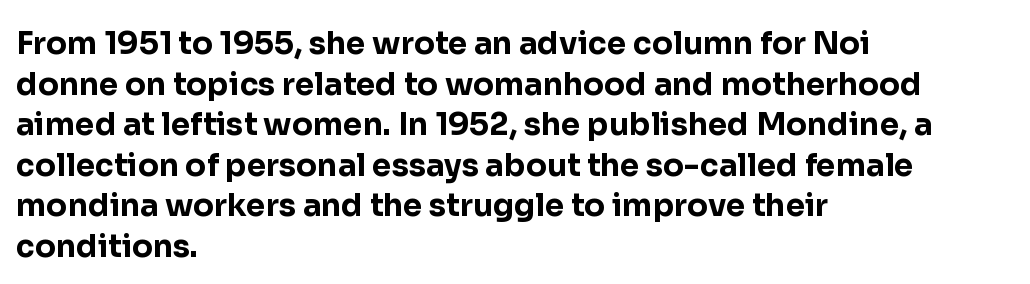
The image shows 31 px bold sans-serif type, upright; set left-aligned, normal line spacing (1.31x), normal letter spacing, not underlined; low stroke contrast and a medium x-height.
